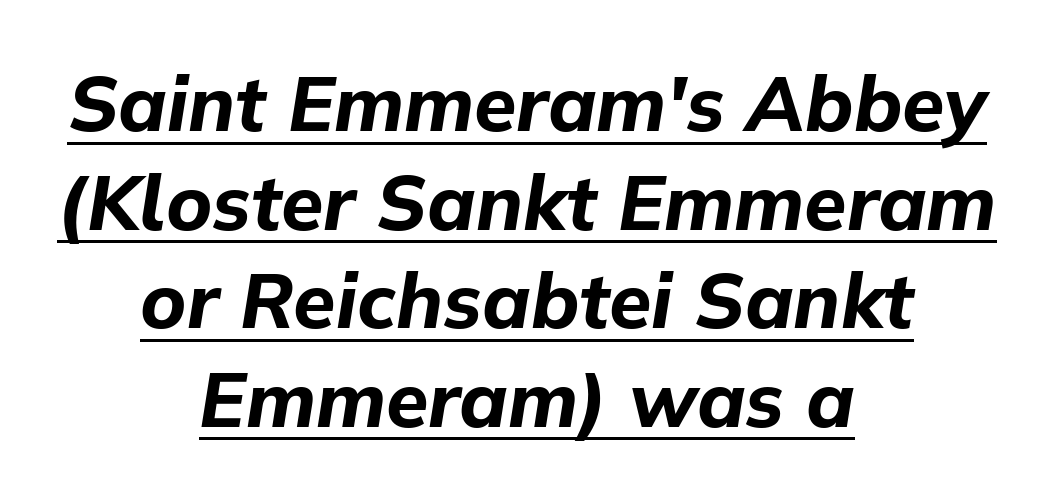
Italic? Definitely — the glyphs are oblique. Decoration check: the copy is underlined. Tracking here is standard; glyphs follow each other at the usual distance. Does the copy run flush right? No — it is centered line by line.
